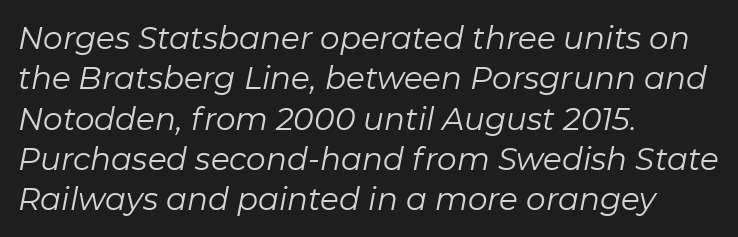
{"italic": "yes", "lean": "right", "slant_degrees": 11, "bold": "no", "weight": "regular", "width": "normal", "stroke_contrast": "low", "x_height": "medium", "monospaced": "no", "underline": "no", "align": "left", "line_spacing": "normal", "line_spacing_ratio": 1.3, "letter_spacing": "normal", "letter_spacing_em": 0.0, "glyph_px": 31}
